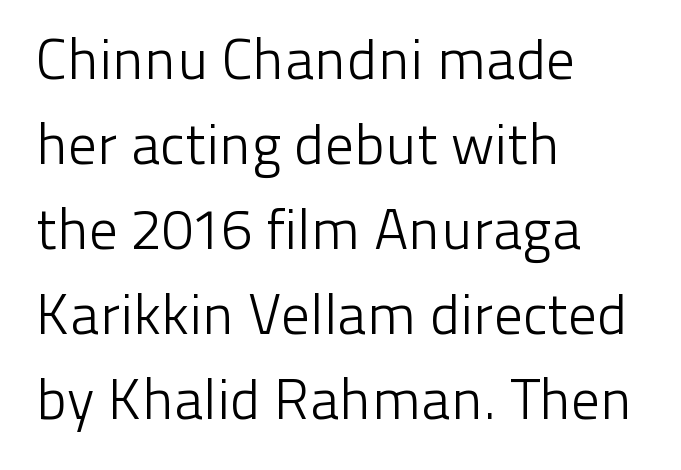
{"serif": "no", "italic": "no", "bold": "no", "weight": "light", "width": "normal", "stroke_contrast": "low", "x_height": "medium", "monospaced": "no", "underline": "no", "align": "left", "line_spacing": "normal", "line_spacing_ratio": 1.49, "letter_spacing": "normal", "letter_spacing_em": 0.0, "glyph_px": 57}
